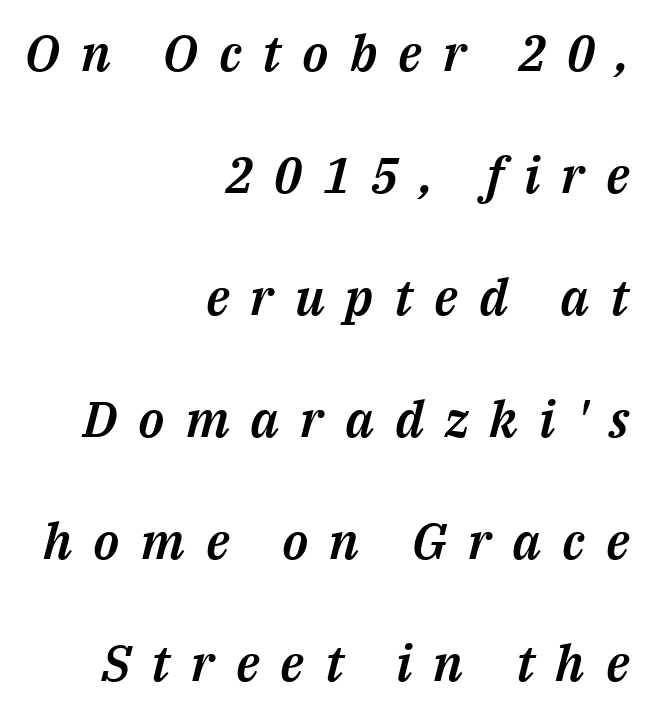
{"italic": "yes", "lean": "right", "slant_degrees": 14, "width": "normal", "stroke_contrast": "medium", "x_height": "medium", "monospaced": "no", "underline": "no", "align": "right", "line_spacing": "loose", "line_spacing_ratio": 2.44, "letter_spacing": "wide", "letter_spacing_em": 0.42, "glyph_px": 50}
